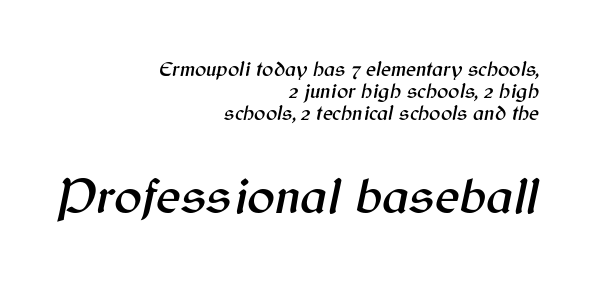
Q: Is the text italic (slanted)? A: Yes, it leans right by about 12 degrees.
Q: Is the text underlined? A: No.
Q: How is the paragraph aligned? A: Right-aligned.
Q: Is the spacing between letters normal or unusually wide? A: Normal.
Q: Is the spacing between lines tight, normal or loose? A: Tight.
Q: Which block of text is set in a larger size, the first (top) or the second (bottom)? A: The second (bottom) one.
Q: Width (condensed, normal, or wide)? A: Normal.
Q: Stroke contrast? A: Medium.
Q: x-height? A: Medium.
Q: Monospaced? A: No.
